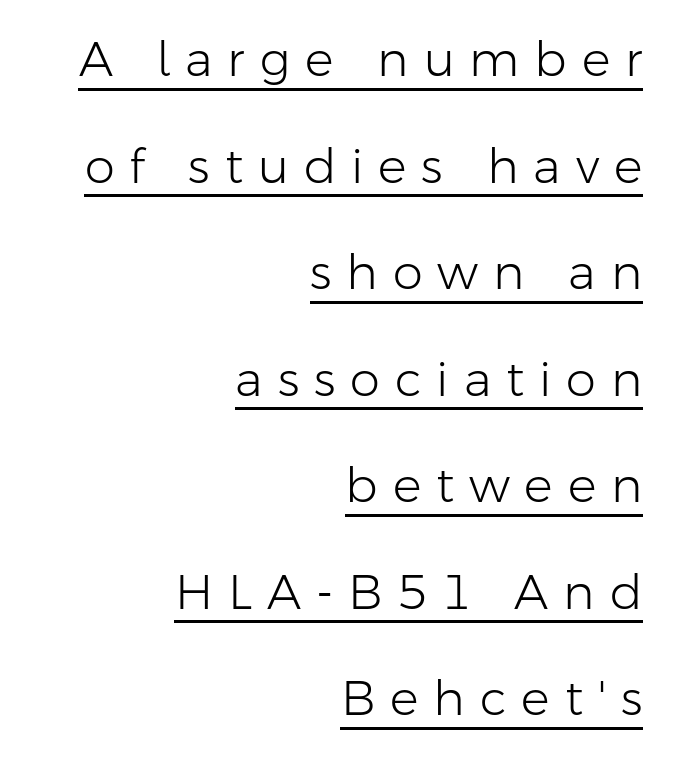
{"serif": "no", "italic": "no", "bold": "no", "weight": "light", "width": "normal", "stroke_contrast": "low", "x_height": "medium", "monospaced": "no", "underline": "yes", "align": "right", "line_spacing": "loose", "line_spacing_ratio": 2.22, "letter_spacing": "wide", "letter_spacing_em": 0.31, "glyph_px": 48}
